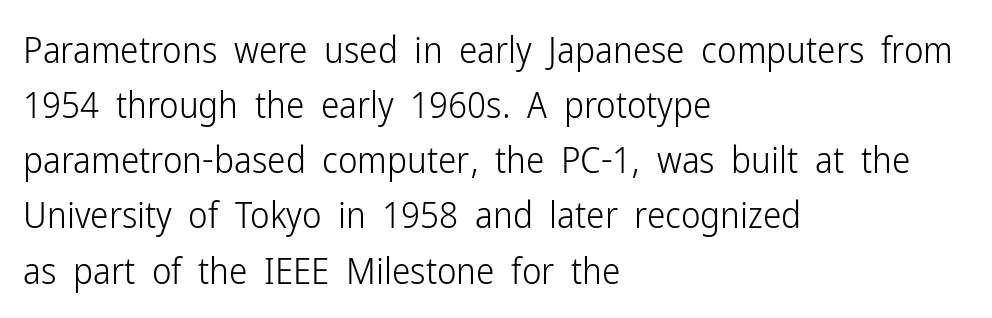
Q: Is the text bold? A: No.
Q: Is the text italic (slanted)? A: No, it is upright.
Q: Is the typeface a serif or a sans-serif typeface? A: Sans-serif.
Q: Is the text underlined? A: No.
Q: How is the paragraph aligned? A: Left-aligned.
Q: Is the spacing between letters normal or unusually wide? A: Normal.
Q: Is the spacing between lines tight, normal or loose? A: Normal.
Q: Width (condensed, normal, or wide)? A: Condensed.
Q: Stroke contrast? A: Low.
Q: x-height? A: Medium.
Q: Monospaced? A: No.
